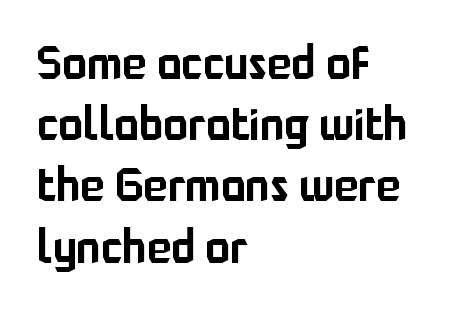
Q: Is the text italic (slanted)? A: No, it is upright.
Q: Is the typeface a serif or a sans-serif typeface? A: Sans-serif.
Q: Is the text underlined? A: No.
Q: How is the paragraph aligned? A: Left-aligned.
Q: Is the spacing between letters normal or unusually wide? A: Normal.
Q: Is the spacing between lines tight, normal or loose? A: Normal.
Q: Width (condensed, normal, or wide)? A: Normal.
Q: Stroke contrast? A: Low.
Q: x-height? A: Medium.
Q: Monospaced? A: No.
